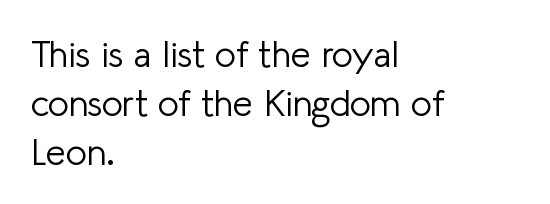
Q: Is the text bold? A: No.
Q: Is the text italic (slanted)? A: No, it is upright.
Q: Is the typeface a serif or a sans-serif typeface? A: Sans-serif.
Q: Is the text underlined? A: No.
Q: How is the paragraph aligned? A: Left-aligned.
Q: Is the spacing between letters normal or unusually wide? A: Normal.
Q: Is the spacing between lines tight, normal or loose? A: Normal.
Q: Width (condensed, normal, or wide)? A: Normal.
Q: Stroke contrast? A: Low.
Q: x-height? A: Medium.
Q: Monospaced? A: No.
